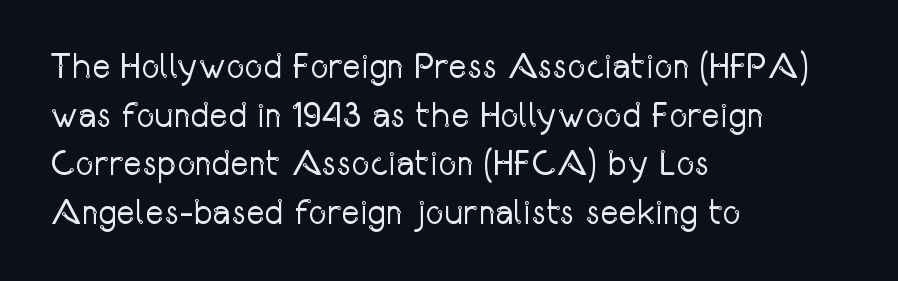
The image shows 35 px regular-weight, condensed sans-serif type, upright; set left-aligned, normal line spacing (1.39x), normal letter spacing, not underlined; low stroke contrast and a medium x-height.
